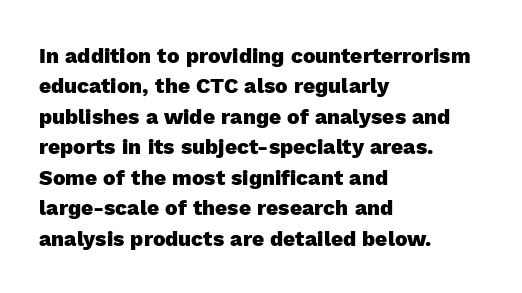
Q: Is the text bold? A: Yes.
Q: Is the text italic (slanted)? A: No, it is upright.
Q: Is the text underlined? A: No.
Q: How is the paragraph aligned? A: Left-aligned.
Q: Is the spacing between letters normal or unusually wide? A: Normal.
Q: Is the spacing between lines tight, normal or loose? A: Normal.
